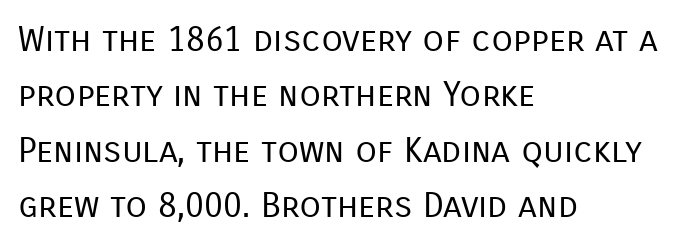
{"serif": "no", "italic": "no", "bold": "no", "weight": "regular", "width": "normal", "stroke_contrast": "low", "x_height": "medium", "monospaced": "no", "underline": "no", "align": "left", "line_spacing": "normal", "line_spacing_ratio": 1.58, "letter_spacing": "normal", "letter_spacing_em": 0.0, "glyph_px": 35}
